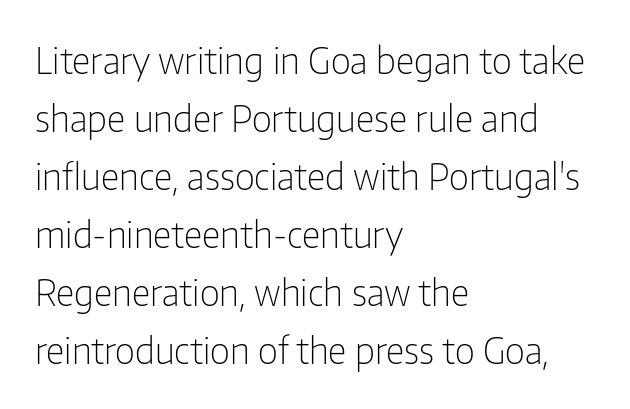
{"serif": "no", "italic": "no", "bold": "no", "weight": "light", "width": "condensed", "stroke_contrast": "low", "x_height": "medium", "monospaced": "no", "underline": "no", "align": "left", "line_spacing": "normal", "line_spacing_ratio": 1.57, "letter_spacing": "normal", "letter_spacing_em": 0.0, "glyph_px": 37}
